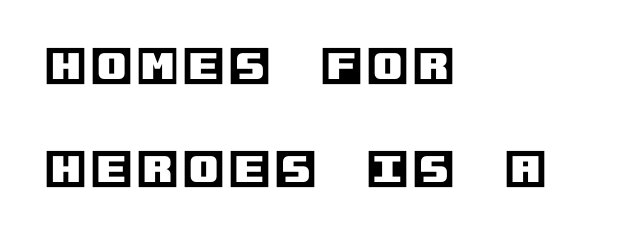
A bare baseline throughout the passage. These lines stand farther apart than default settings would place them. Caption: multi-line text, flush left, ragged right. Designer's note — italics off, roman on.
